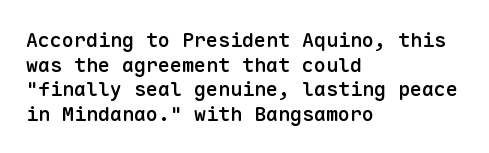
Characters follow at the spacing the type designer built in. The specimen reads as upright at a glance. The specimen omits any rule beneath the text block's lines. Short and long lines alike share a common starting point at left. Notice the strokes are somewhat thickened but not fully heavy: this is a semibold.
